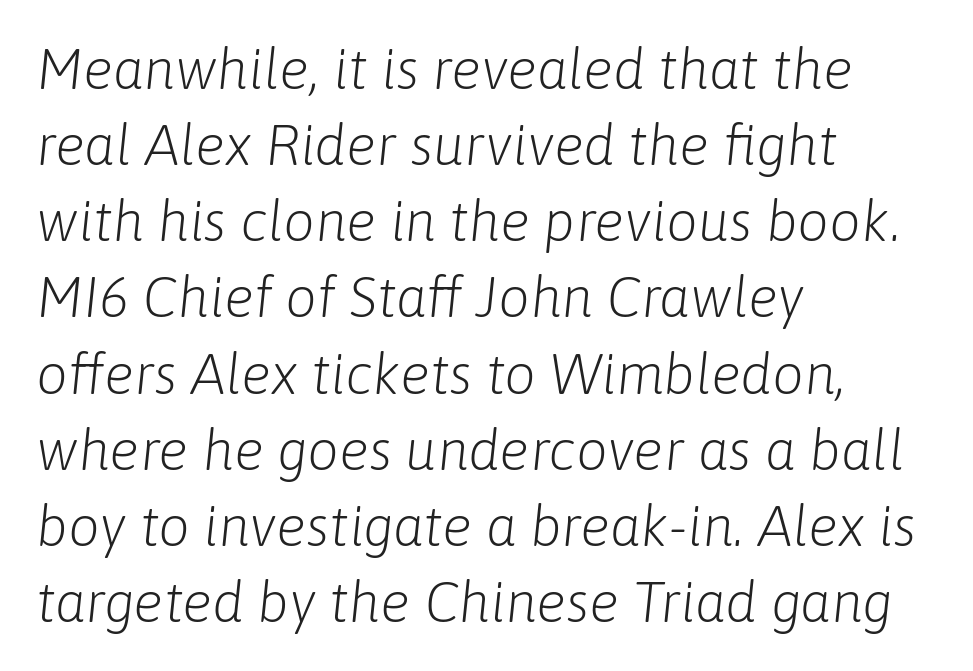
Between one letter and the next there's only the usual sliver of space. Rule under the text: the space is simply empty. All the whitespace from short lines collects on the right. The lettering tilts uniformly, giving the passage an italic look.
